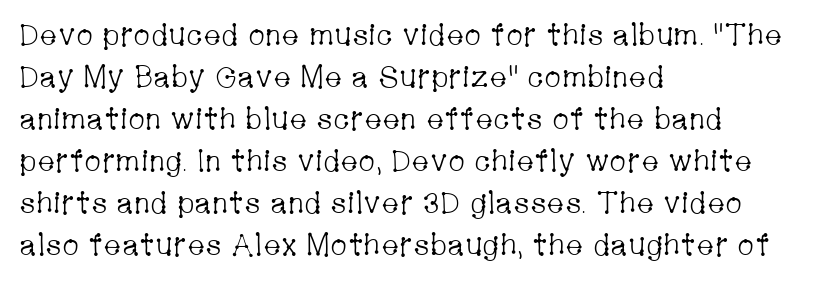
Nothing unusual about the tracking: characters are spaced as the font intends. Is this a fixed-width face? No — the glyphs have proportional, varying widths. This sample uses an upright cut, with every glyph sitting square on the baseline. Weight: regular or lighter. Compared with a centered layout, this one pins lines to the left instead. Line spacing here is normal.
